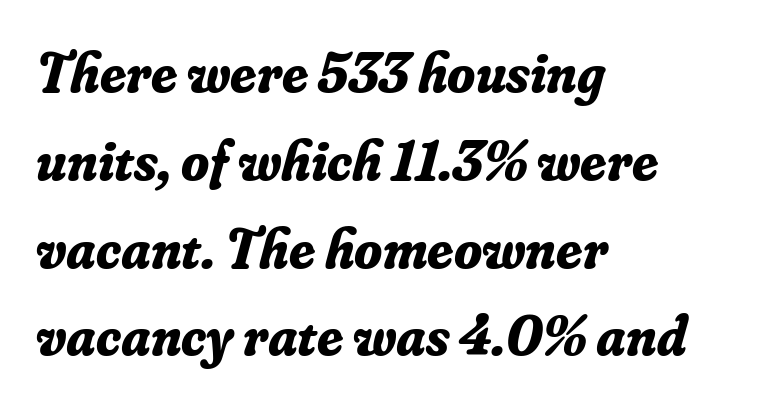
{"serif": "yes", "italic": "yes", "lean": "right", "slant_degrees": 16, "bold": "yes", "weight": "bold", "width": "normal", "stroke_contrast": "low", "x_height": "small", "monospaced": "no", "underline": "no", "align": "left", "line_spacing": "normal", "line_spacing_ratio": 1.54, "letter_spacing": "normal", "letter_spacing_em": 0.0, "glyph_px": 57}
